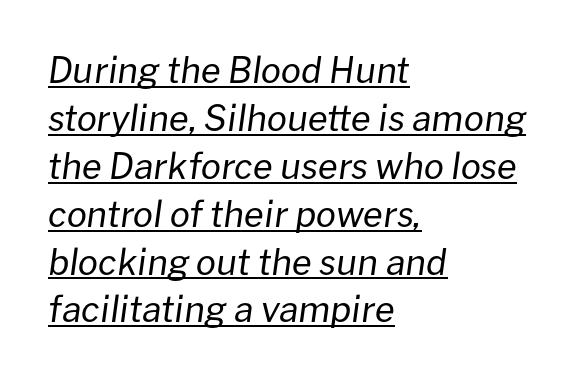
The image shows 36 px regular-weight type, italic (leaning right); set left-aligned, normal line spacing (1.33x), normal letter spacing, underlined; low stroke contrast and a medium x-height.
